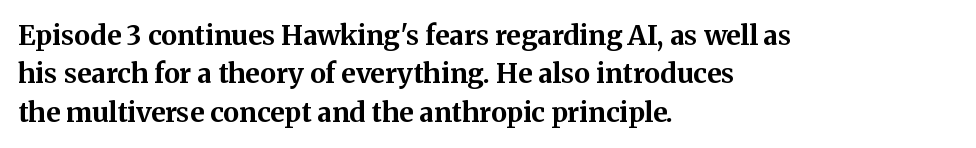
The image shows 27 px bold type, upright; set left-aligned, normal line spacing (1.42x), normal letter spacing, not underlined.
